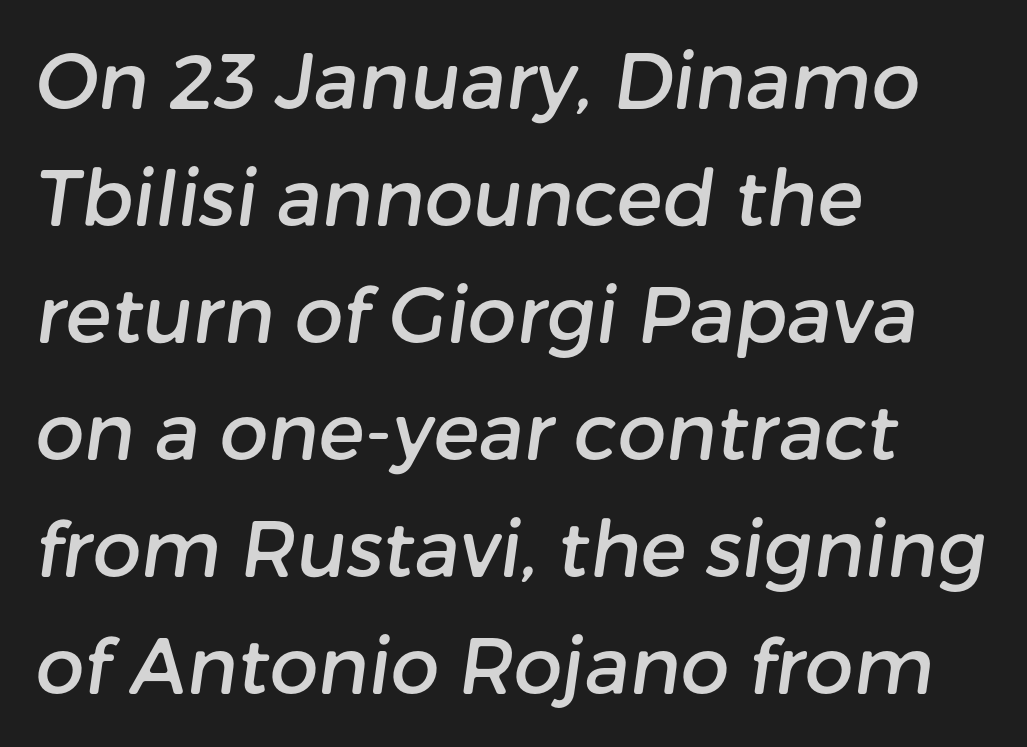
Q: Is the typeface a serif or a sans-serif typeface? A: Sans-serif.
Q: Is the text underlined? A: No.
Q: How is the paragraph aligned? A: Left-aligned.
Q: Is the spacing between letters normal or unusually wide? A: Normal.
Q: Is the spacing between lines tight, normal or loose? A: Normal.
Q: Width (condensed, normal, or wide)? A: Normal.
Q: Stroke contrast? A: Low.
Q: x-height? A: Medium.
Q: Monospaced? A: No.
